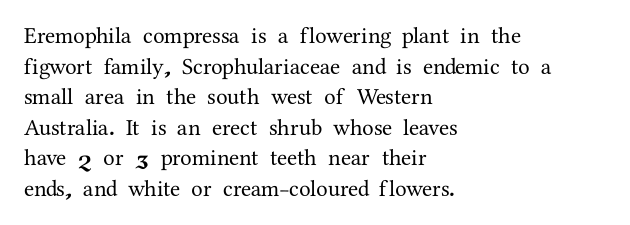
{"italic": "no", "underline": "no", "align": "left", "line_spacing": "normal", "line_spacing_ratio": 1.33, "letter_spacing": "normal", "letter_spacing_em": 0.0, "glyph_px": 23}
